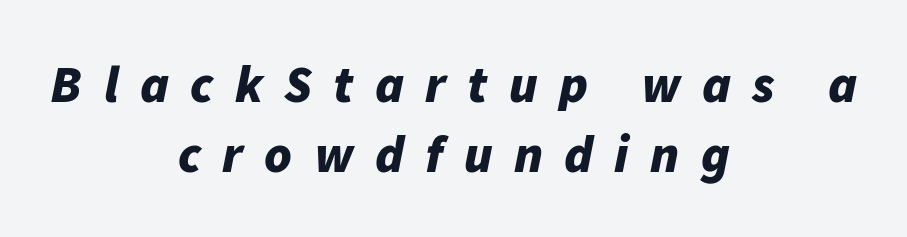
The image shows 52 px bold type, italic (leaning right); set centered, normal line spacing (1.34x), unusually wide letter spacing (+0.41 em), not underlined; low stroke contrast and a medium x-height.
